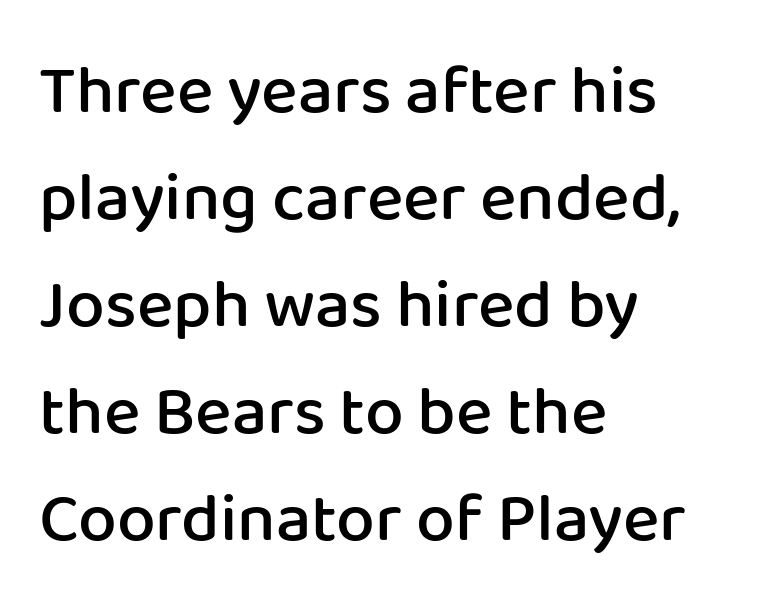
Q: Is the text bold? A: Semi-bold.
Q: Is the text italic (slanted)? A: No, it is upright.
Q: Is the typeface a serif or a sans-serif typeface? A: Sans-serif.
Q: Is the text underlined? A: No.
Q: How is the paragraph aligned? A: Left-aligned.
Q: Is the spacing between letters normal or unusually wide? A: Normal.
Q: Is the spacing between lines tight, normal or loose? A: Normal.
Q: Width (condensed, normal, or wide)? A: Normal.
Q: Stroke contrast? A: Low.
Q: x-height? A: Medium.
Q: Monospaced? A: No.
